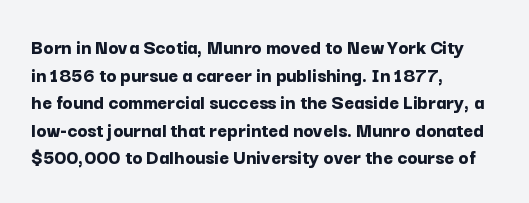
{"italic": "no", "bold": "yes", "underline": "no", "align": "left", "line_spacing": "normal", "line_spacing_ratio": 1.31, "letter_spacing": "normal", "letter_spacing_em": 0.0, "glyph_px": 21}
